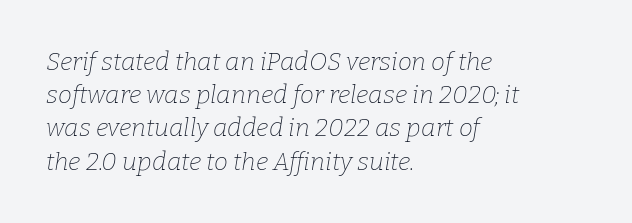
Successive baselines arrive at the customary interval. Looking at the ascenders, they clearly lean. Typeset ragged right — the left edge is the straight one. Has an underline been added? It has not. Here the glyphs are tracked normally, forming tight word shapes.
